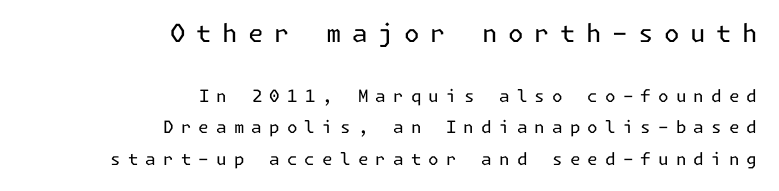
Q: Is the text bold? A: No.
Q: Is the text italic (slanted)? A: No, it is upright.
Q: Is the text underlined? A: No.
Q: How is the paragraph aligned? A: Right-aligned.
Q: Is the spacing between letters normal or unusually wide? A: Unusually wide.
Q: Which block of text is set in a larger size, the first (top) or the second (bottom)? A: The first (top) one.
